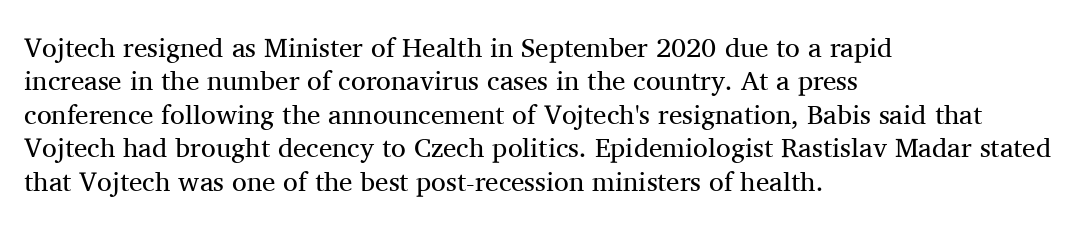
No letter is thick-stroked: the sample isn't bold. This rendering leaves character spacing at its baseline value. A bare baseline throughout the passage. Line beginnings align vertically; line endings do not. This sample uses an upright cut, with every glyph sitting square on the baseline.
